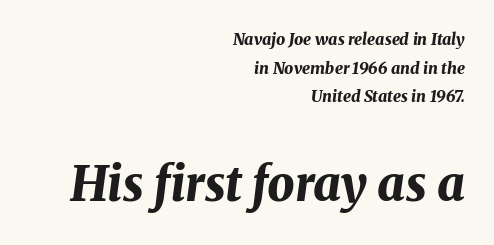
{"italic": "yes", "lean": "right", "slant_degrees": 8, "bold": "yes", "weight": "bold", "width": "normal", "stroke_contrast": "medium", "x_height": "medium", "monospaced": "no", "underline": "no", "align": "right", "line_spacing_ratio": 1.79, "letter_spacing": "normal", "letter_spacing_em": 0.0, "larger_block": "second", "size_ratio": 3.0, "glyph_px": 48}
